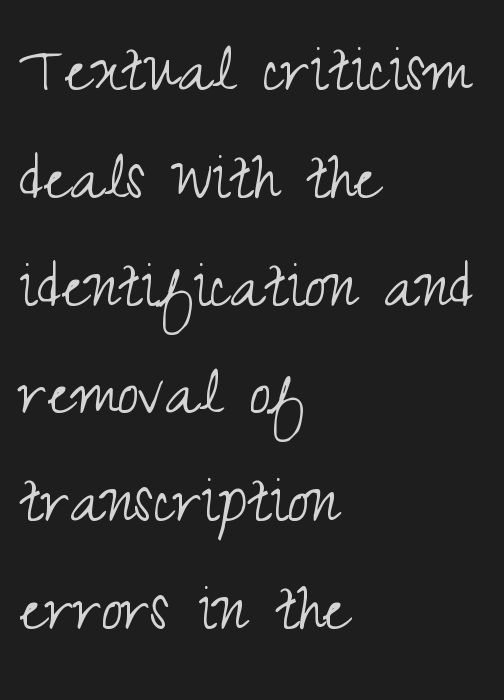
Here the designer chose a conventional face with non-uniform glyph widths. This is roman type, the default non-slanted kind. Between one letter and the next there's only the usual sliver of space. The space beneath each line is pristine and unruled. Type style note: lacks serifs.
